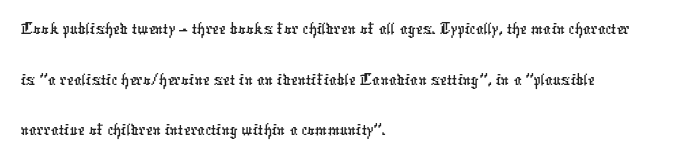
The image shows 38 px condensed sans-serif type; set left-aligned, normal line spacing (1.33x), normal letter spacing, not underlined; low stroke contrast and a medium x-height.
